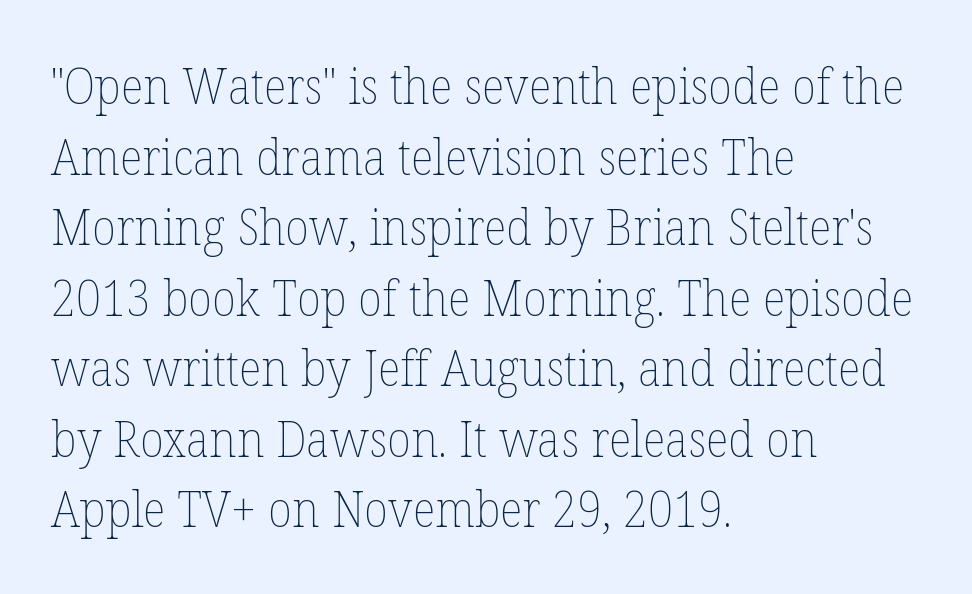
Q: Is the text bold? A: No.
Q: Is the text italic (slanted)? A: No, it is upright.
Q: Is the text underlined? A: No.
Q: How is the paragraph aligned? A: Left-aligned.
Q: Is the spacing between letters normal or unusually wide? A: Normal.
Q: Is the spacing between lines tight, normal or loose? A: Normal.
Q: Width (condensed, normal, or wide)? A: Normal.
Q: Stroke contrast? A: Low.
Q: x-height? A: Medium.
Q: Monospaced? A: No.
